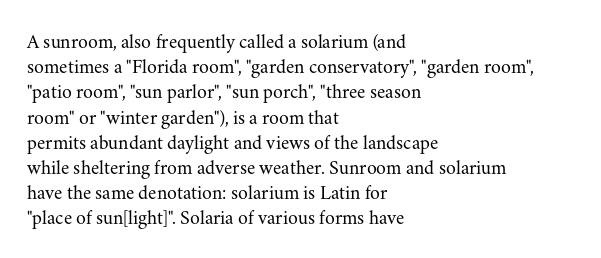
How would I describe the line gaps? Plain and ordinary. Stem width sits at or under what a default text font uses. Posture: straight, roman, zero tilt. Underlining? Definitely not there. How are the letters spaced? Ordinarily, with no added tracking. Alignment: flush left.
